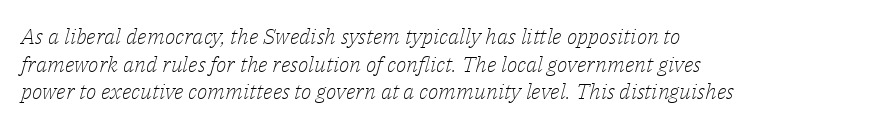
{"italic": "yes", "lean": "right", "slant_degrees": 14, "bold": "no", "underline": "no", "align": "left", "line_spacing": "normal", "line_spacing_ratio": 1.26, "letter_spacing": "normal", "letter_spacing_em": 0.0, "glyph_px": 22}
